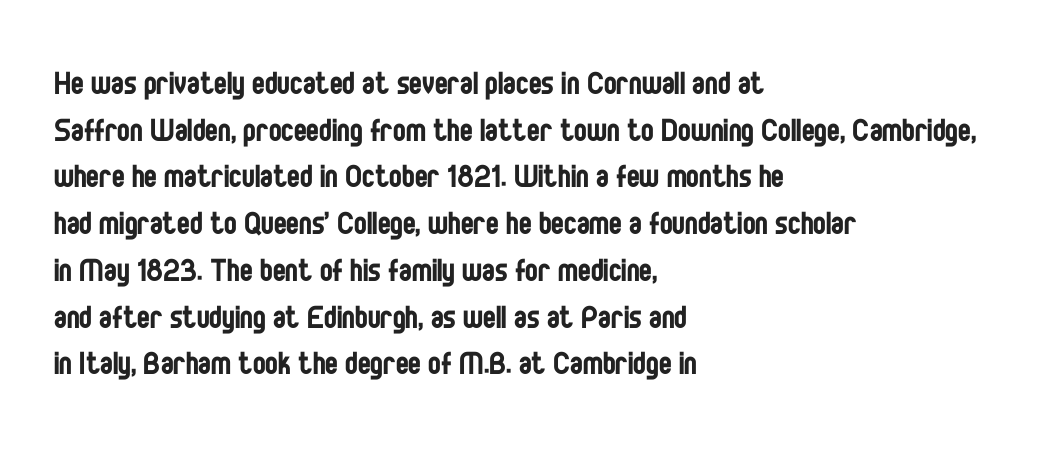
The image shows 38 px regular-weight, condensed sans-serif type, upright; set left-aligned, line spacing 1.23x, normal letter spacing, not underlined; low stroke contrast and a large x-height.
